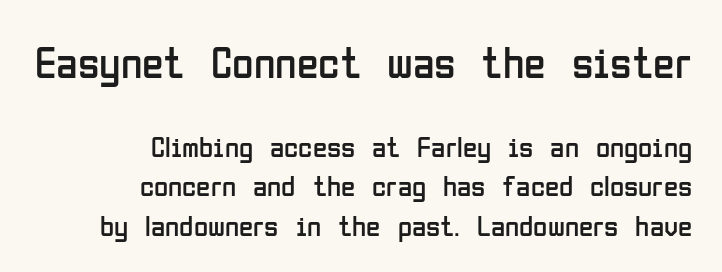
Q: Is the text bold? A: No.
Q: Is the text italic (slanted)? A: No, it is upright.
Q: Is the typeface a serif or a sans-serif typeface? A: Sans-serif.
Q: Is the text underlined? A: No.
Q: How is the paragraph aligned? A: Right-aligned.
Q: Is the spacing between letters normal or unusually wide? A: Normal.
Q: Is the spacing between lines tight, normal or loose? A: Normal.
Q: Which block of text is set in a larger size, the first (top) or the second (bottom)? A: The first (top) one.
Q: Width (condensed, normal, or wide)? A: Condensed.
Q: Stroke contrast? A: Low.
Q: x-height? A: Medium.
Q: Monospaced? A: No.
